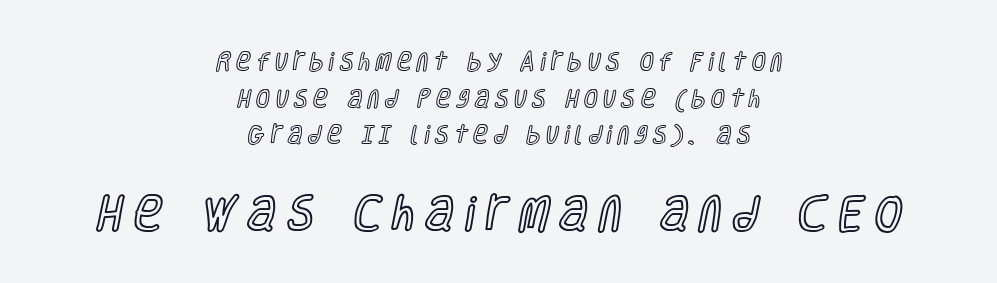
{"width": "condensed", "x_height": "large", "monospaced": "no", "underline": "no", "align": "center", "line_spacing_ratio": 1.83, "letter_spacing": "wide", "letter_spacing_em": 0.28, "larger_block": "second", "size_ratio": 1.95, "glyph_px": 39}
